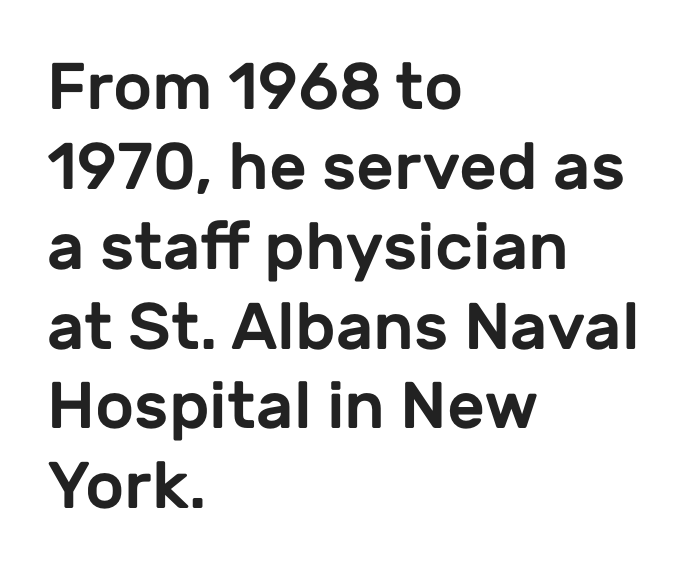
The image shows 66 px sans-serif type, upright; set left-aligned, line spacing 1.21x, normal letter spacing, not underlined; low stroke contrast and a medium x-height.
